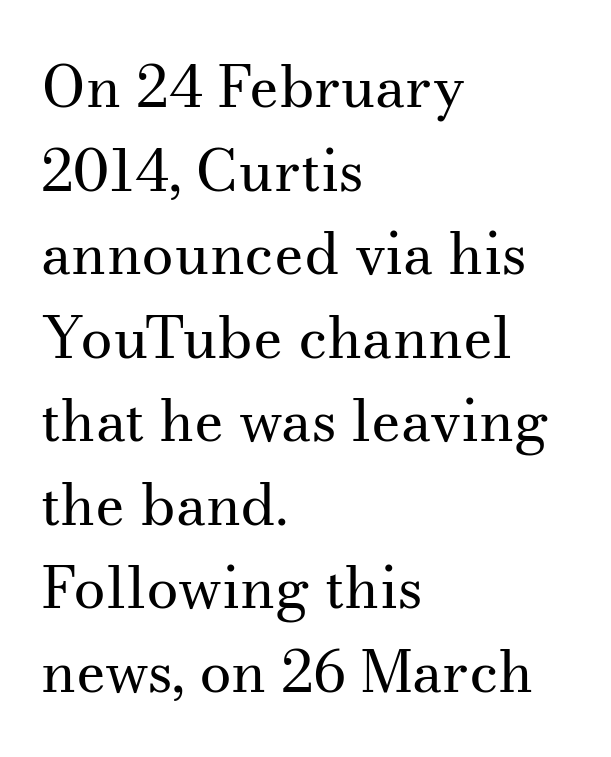
This rendering employs a face with finishing strokes, i.e., a serif. Evenly set lines give the paragraph a standard silhouette. The passage shown has conventional tracking throughout. Does the copy run flush right? No — it runs flush left. The space beneath each line is pristine and unruled.
